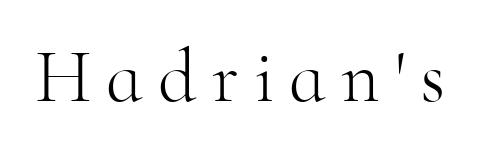
Q: Is the text bold? A: No.
Q: Is the text italic (slanted)? A: No, it is upright.
Q: Is the typeface a serif or a sans-serif typeface? A: Serif.
Q: Is the text underlined? A: No.
Q: Is the spacing between letters normal or unusually wide? A: Unusually wide.
Q: Width (condensed, normal, or wide)? A: Normal.
Q: Stroke contrast? A: High.
Q: x-height? A: Small.
Q: Monospaced? A: No.
